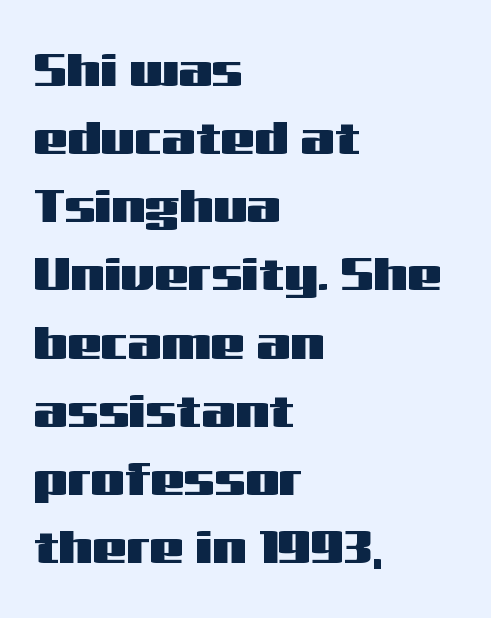
The image shows 48 px wide sans-serif type, upright; set left-aligned, normal line spacing (1.42x), normal letter spacing, not underlined; medium stroke contrast and a medium x-height.
